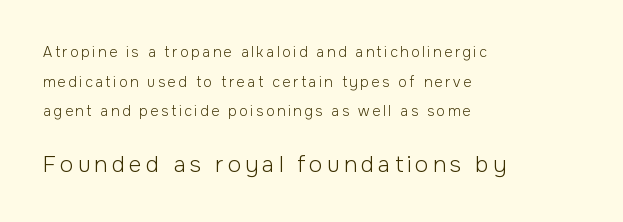
Which chunk is bigger? The second one — the bottom block dwarfs the top. The letters look calm and open, with moderate or lighter stems. Letters rest on an invisible, unmarked baseline. The block of text is sparse from top to bottom, with ample space between rows. Line starts are locked; line ends wander.
